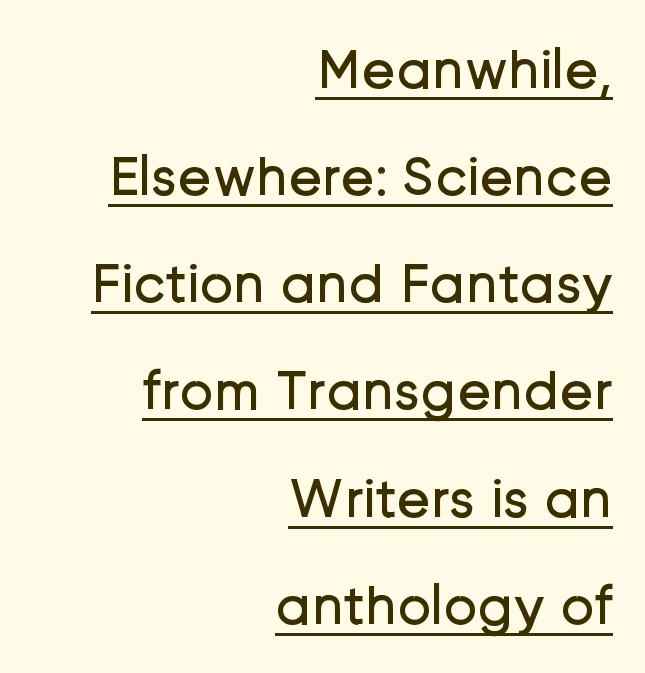
Q: Is the text bold? A: No.
Q: Is the text italic (slanted)? A: No, it is upright.
Q: Is the typeface a serif or a sans-serif typeface? A: Sans-serif.
Q: Is the text underlined? A: Yes.
Q: How is the paragraph aligned? A: Right-aligned.
Q: Is the spacing between letters normal or unusually wide? A: Normal.
Q: Width (condensed, normal, or wide)? A: Normal.
Q: Stroke contrast? A: Low.
Q: x-height? A: Medium.
Q: Monospaced? A: No.
